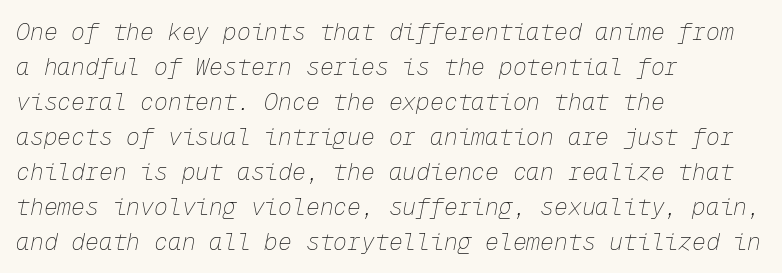
All the whitespace from short lines collects on the right. These glyphs show unthickened strokes, regular width or finer. These lines keep a tight, regular rhythm from letter to letter. Clear beneath every line of the passage. Vertically, the passage feels balanced, rows spaced as you'd expect. Tall strokes in this sample are angled rather than plumb.
